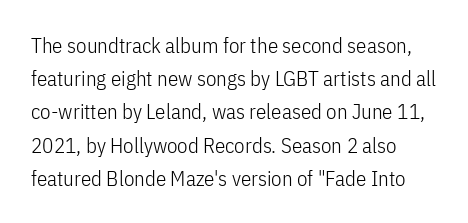
The letters look calm and open, with moderate or lighter stems. Ascenders rise straight up at ninety degrees. A typesetter would call this leading conventional body-copy spacing. Nothing unusual about the tracking: characters are spaced as the font intends. Anything drawn beneath the words? Only blank space.
